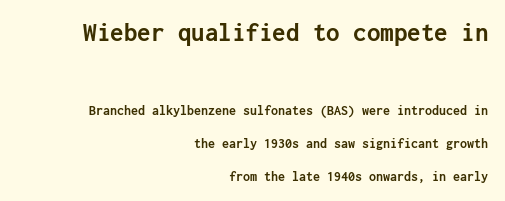
The strip under each line holds only bare page. Regarding leading, the lines here are spaced well apart. Style check: upright. Observe the ordinary spacing: letters are neighbours, not strangers. The paragraph has a hard right edge and a soft left edge.
